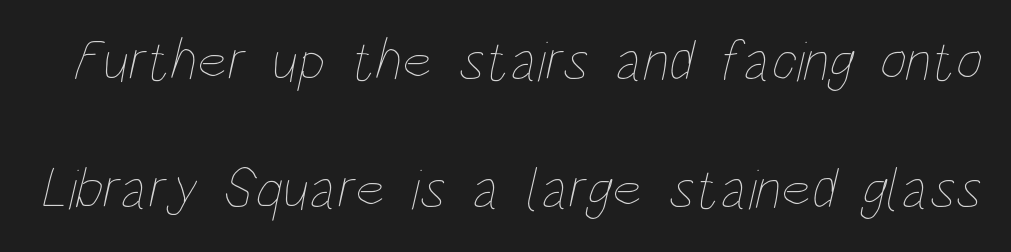
The image shows 58 px thin, condensed type; set loose line spacing (2.21x), normal letter spacing, not underlined; low stroke contrast and a large x-height.
